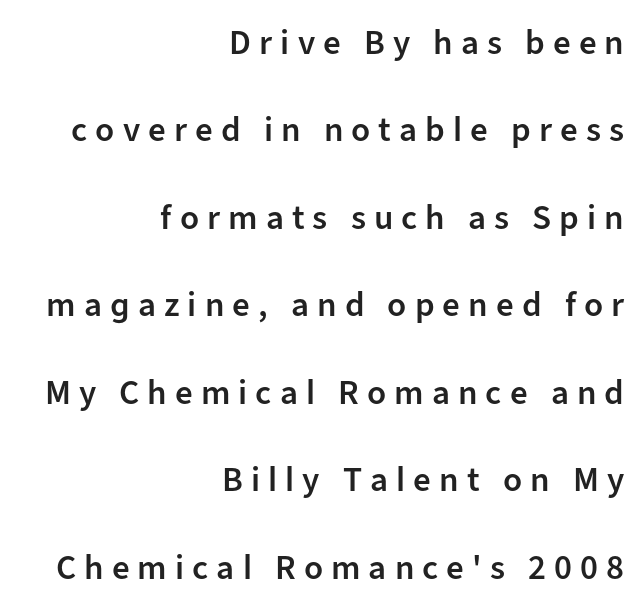
Q: Is the text bold? A: Semi-bold.
Q: Is the text italic (slanted)? A: No, it is upright.
Q: Is the typeface a serif or a sans-serif typeface? A: Sans-serif.
Q: Is the text underlined? A: No.
Q: How is the paragraph aligned? A: Right-aligned.
Q: Is the spacing between letters normal or unusually wide? A: Unusually wide.
Q: Is the spacing between lines tight, normal or loose? A: Loose.
Q: Width (condensed, normal, or wide)? A: Normal.
Q: Stroke contrast? A: Low.
Q: x-height? A: Medium.
Q: Monospaced? A: No.
